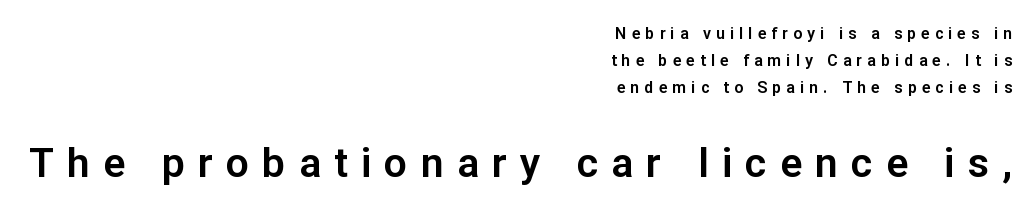
Q: Is the text italic (slanted)? A: No, it is upright.
Q: Is the typeface a serif or a sans-serif typeface? A: Sans-serif.
Q: Is the text underlined? A: No.
Q: How is the paragraph aligned? A: Right-aligned.
Q: Is the spacing between letters normal or unusually wide? A: Unusually wide.
Q: Is the spacing between lines tight, normal or loose? A: Normal.
Q: Which block of text is set in a larger size, the first (top) or the second (bottom)? A: The second (bottom) one.
Q: Width (condensed, normal, or wide)? A: Normal.
Q: Stroke contrast? A: Low.
Q: x-height? A: Medium.
Q: Monospaced? A: No.
